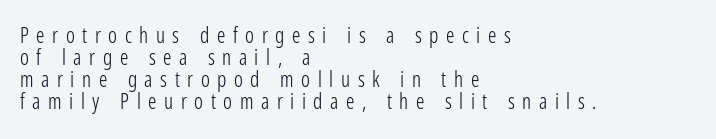
Q: Is the text bold? A: No.
Q: Is the text italic (slanted)? A: No, it is upright.
Q: Is the text underlined? A: No.
Q: How is the paragraph aligned? A: Left-aligned.
Q: Is the spacing between letters normal or unusually wide? A: Unusually wide.
Q: Is the spacing between lines tight, normal or loose? A: Tight.
